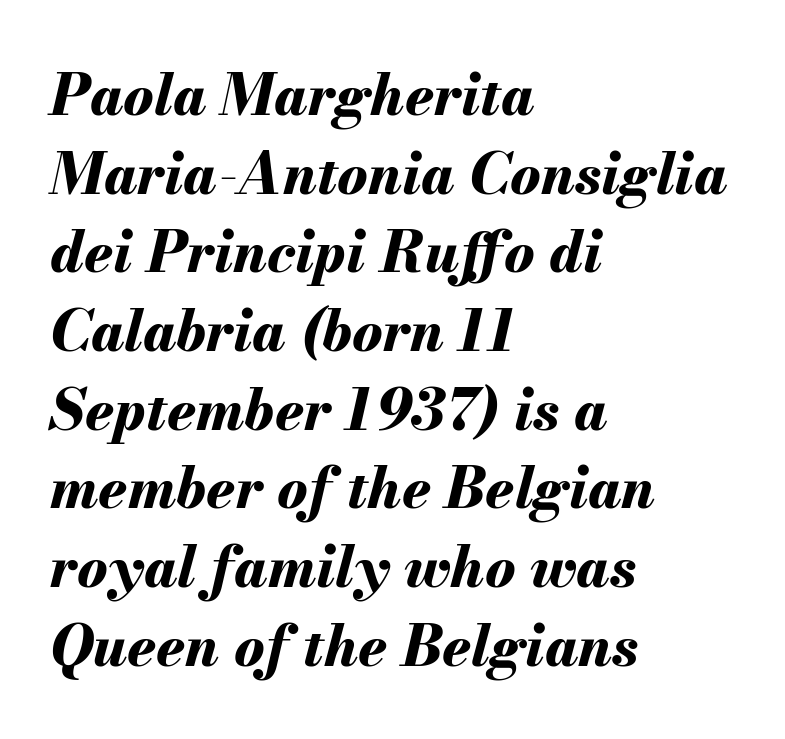
{"italic": "yes", "lean": "right", "slant_degrees": 13, "bold": "yes", "weight": "bold", "width": "normal", "stroke_contrast": "medium", "x_height": "small", "monospaced": "no", "underline": "no", "align": "left", "line_spacing": "normal", "line_spacing_ratio": 1.38, "letter_spacing": "normal", "letter_spacing_em": 0.0, "glyph_px": 57}
